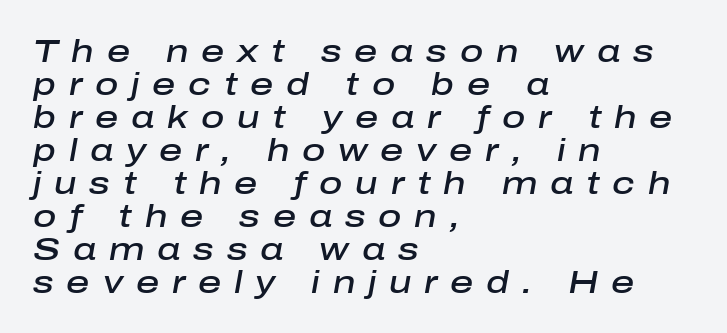
Q: Is the text bold? A: Semi-bold.
Q: Is the text italic (slanted)? A: Yes, it leans right by about 10 degrees.
Q: Is the text underlined? A: No.
Q: How is the paragraph aligned? A: Left-aligned.
Q: Is the spacing between letters normal or unusually wide? A: Unusually wide.
Q: Is the spacing between lines tight, normal or loose? A: Tight.
Q: Width (condensed, normal, or wide)? A: Normal.
Q: Stroke contrast? A: Low.
Q: x-height? A: Medium.
Q: Monospaced? A: No.
